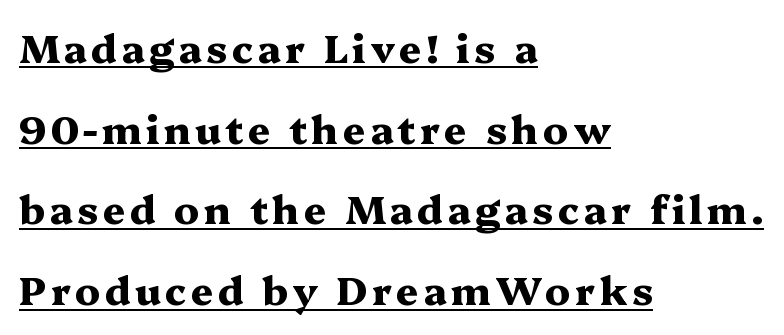
Spacing verdict: proportional, widths tailored to each character. Does the leading feel generous? Absolutely, it's lavish. The rendering uses a bold face; every stroke is thick and dark. Horizontally, the lines are justified to the leading edge only. Serifs: yes, visible at the terminals of the letterforms.
